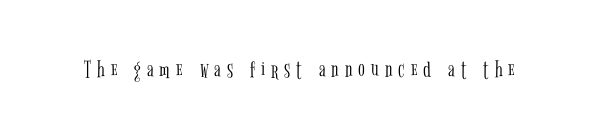
The characters are drawn with everyday or finer stroke widths. No word sits above an underline. Is there any slant? The stems are plumb. The type is letterspaced generously, with wide tracking.
